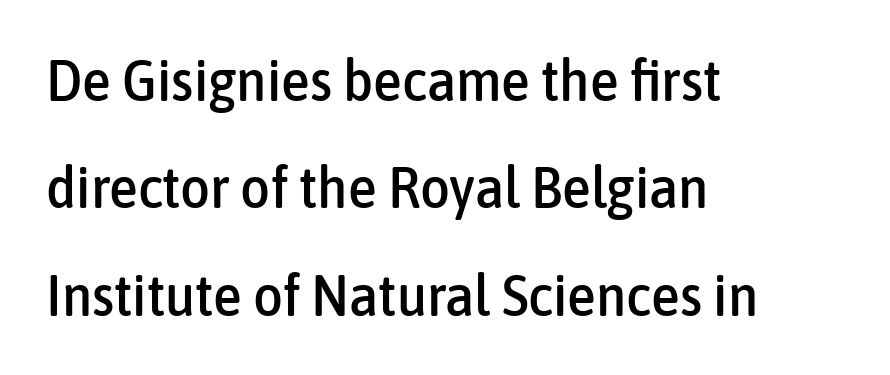
The image shows 58 px condensed sans-serif type, upright; set left-aligned, line spacing 1.85x, normal letter spacing, not underlined; low stroke contrast and a medium x-height.
